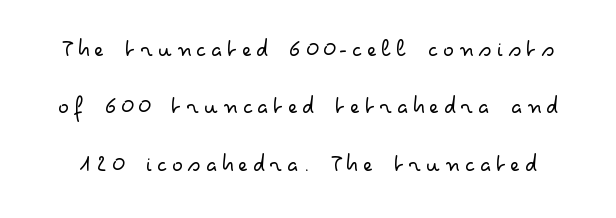
{"italic": "no", "bold": "no", "underline": "no", "line_spacing": "loose", "line_spacing_ratio": 2.21, "glyph_px": 26}
